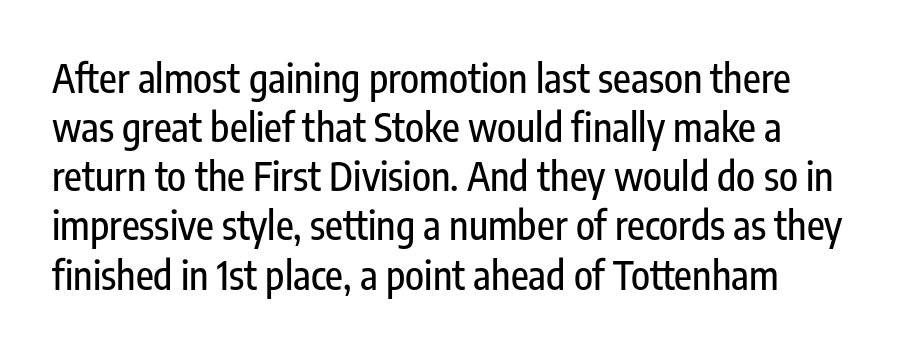
{"serif": "no", "italic": "no", "width": "condensed", "stroke_contrast": "low", "x_height": "medium", "monospaced": "no", "underline": "no", "line_spacing": "normal", "line_spacing_ratio": 1.26, "letter_spacing": "normal", "letter_spacing_em": 0.0, "glyph_px": 39}
